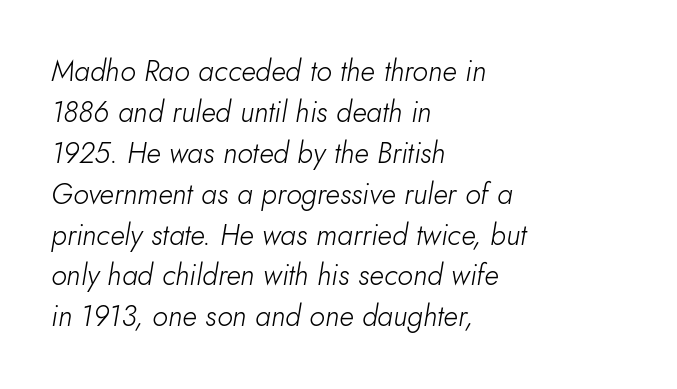
Q: Is the text bold? A: No.
Q: Is the text italic (slanted)? A: Yes, it leans right by about 10 degrees.
Q: Is the text underlined? A: No.
Q: How is the paragraph aligned? A: Left-aligned.
Q: Is the spacing between letters normal or unusually wide? A: Normal.
Q: Is the spacing between lines tight, normal or loose? A: Normal.
Q: Width (condensed, normal, or wide)? A: Normal.
Q: Stroke contrast? A: Low.
Q: x-height? A: Small.
Q: Monospaced? A: No.
